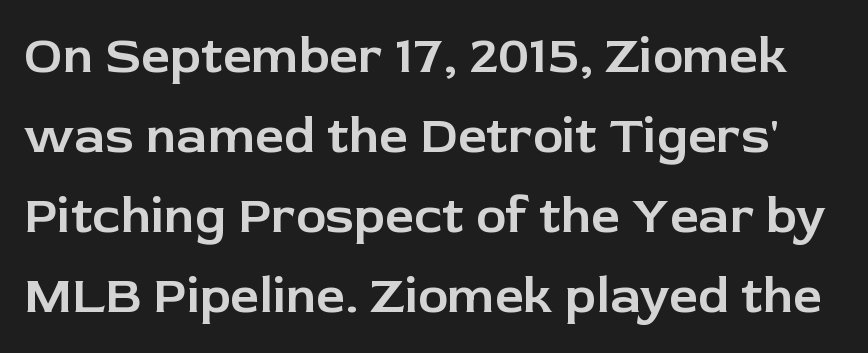
{"serif": "no", "italic": "no", "width": "normal", "stroke_contrast": "low", "x_height": "medium", "monospaced": "no", "underline": "no", "line_spacing": "normal", "line_spacing_ratio": 1.57, "letter_spacing": "normal", "letter_spacing_em": 0.0, "glyph_px": 51}
